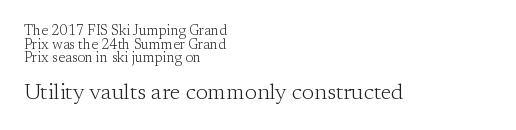
{"italic": "no", "bold": "no", "underline": "no", "align": "left", "line_spacing": "tight", "line_spacing_ratio": 0.97, "letter_spacing": "normal", "letter_spacing_em": 0.0, "larger_block": "second", "size_ratio": 1.57, "glyph_px": 22}
